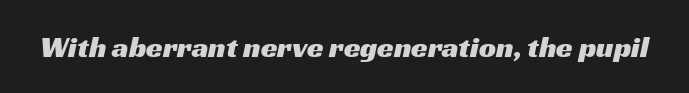
The image shows 30 px wide sans-serif type; set normal letter spacing, not underlined; medium stroke contrast and a medium x-height.
